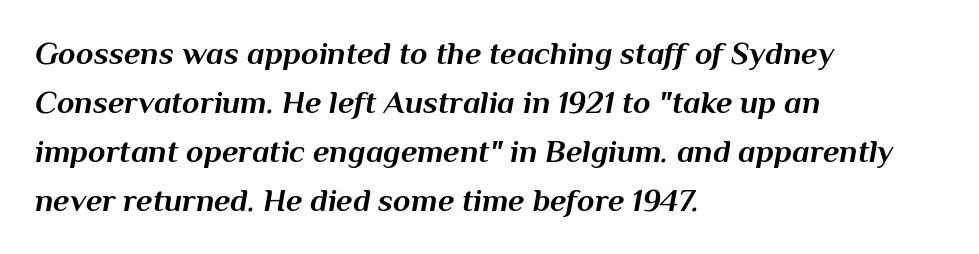
{"italic": "yes", "lean": "right", "slant_degrees": 10, "bold": "yes", "weight": "bold", "width": "normal", "stroke_contrast": "medium", "x_height": "medium", "monospaced": "no", "underline": "no", "align": "left", "line_spacing": "normal", "line_spacing_ratio": 1.53, "letter_spacing": "normal", "letter_spacing_em": 0.0, "glyph_px": 32}
